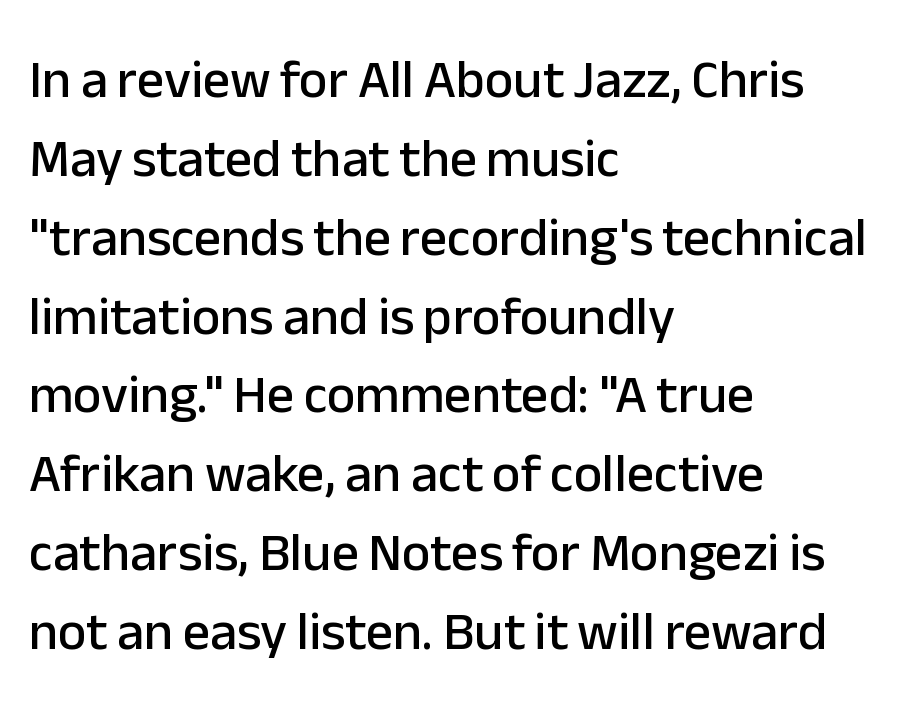
Caption: standard tracking, unaltered. Line beginnings align vertically; line endings do not. Do the letters lean? They stand straight. I'd call this a sans setting — the letters go barefoot. A clean baseline with only descenders dipping below it. The rendering uses a moderate line-height, typical for paragraphs.
